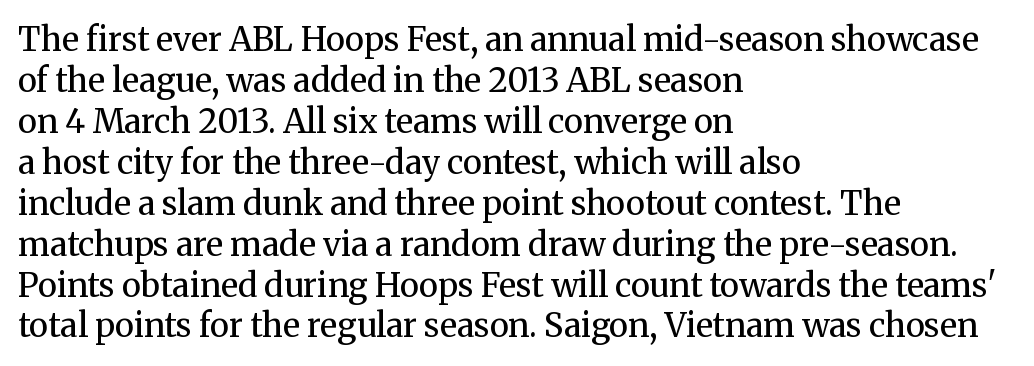
Stroke terminals: seriffed. Standard letterfit; no display-style spreading of the glyphs. You could not count columns in this text — the font is proportionally spaced. Posture: upright roman.
